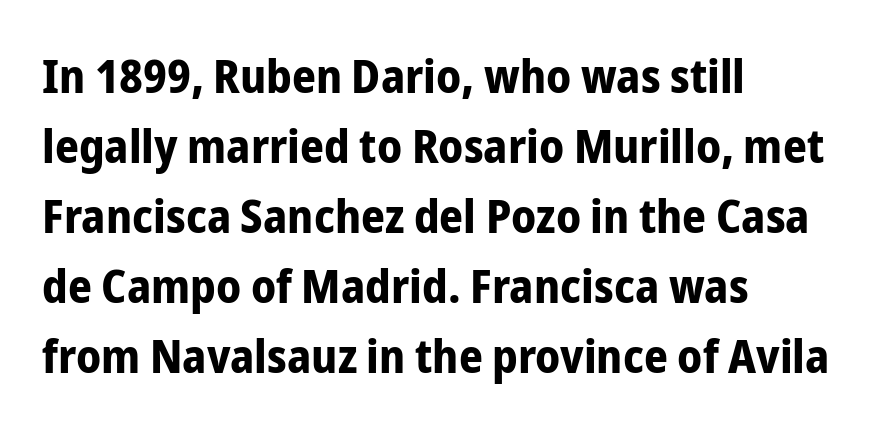
The image shows 47 px bold, condensed sans-serif type, upright; set left-aligned, normal line spacing (1.49x), normal letter spacing, not underlined; low stroke contrast and a medium x-height.
